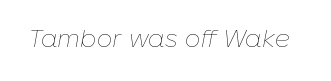
Q: Is the text bold? A: No.
Q: Is the text italic (slanted)? A: Yes, it leans right by about 10 degrees.
Q: Is the text underlined? A: No.
Q: Is the spacing between letters normal or unusually wide? A: Normal.
